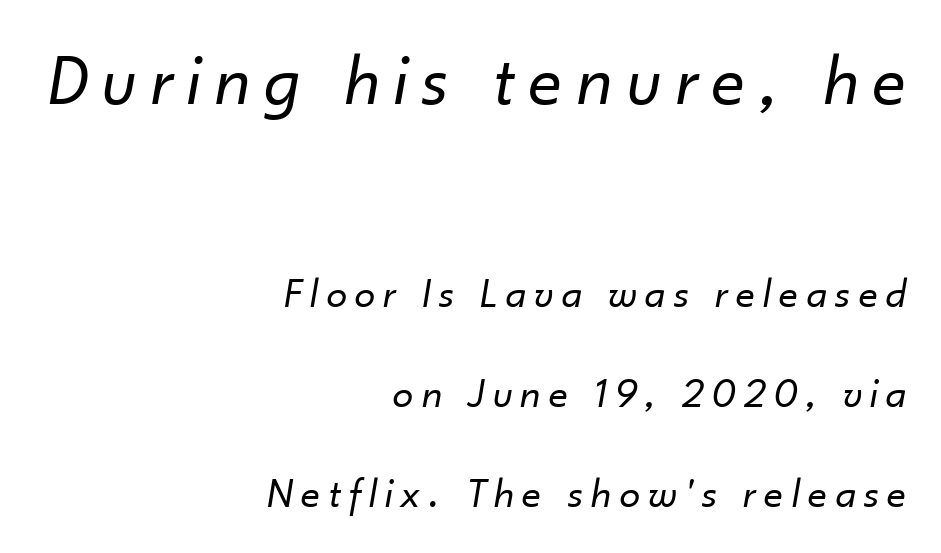
Caption: upper text group enlarged, lower text group reduced. Character widths vary here, with narrow letters taking less room than wide ones. Look at the tracking — it's clearly loosened, letters drifting apart. A flush-right, rag-left setting is used for this passage.
